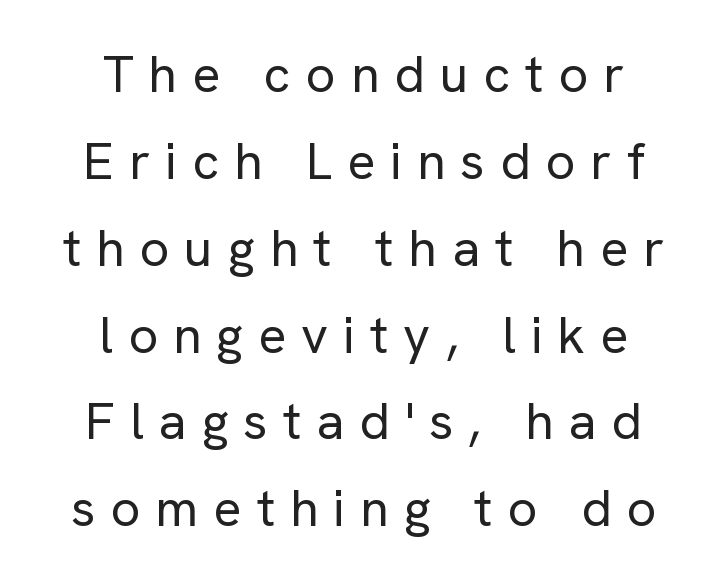
{"serif": "no", "italic": "no", "bold": "no", "weight": "regular", "width": "normal", "stroke_contrast": "low", "x_height": "medium", "monospaced": "no", "underline": "no", "align": "center", "line_spacing": "normal", "line_spacing_ratio": 1.67, "letter_spacing": "wide", "letter_spacing_em": 0.29, "glyph_px": 52}
